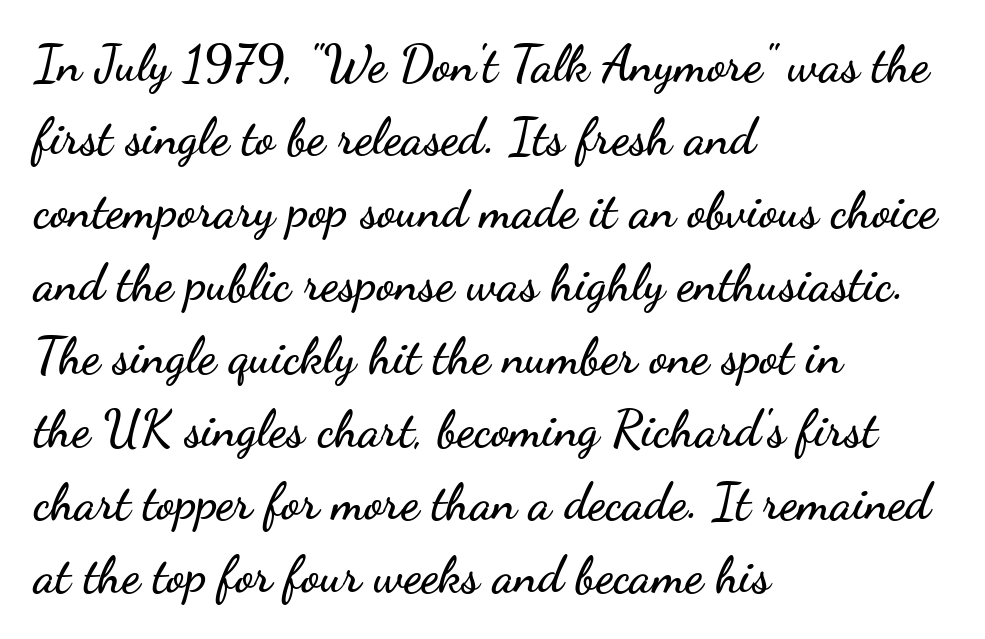
{"serif": "no", "width": "wide", "stroke_contrast": "low", "x_height": "small", "monospaced": "no", "underline": "no", "align": "left", "line_spacing": "normal", "line_spacing_ratio": 1.46, "letter_spacing": "normal", "letter_spacing_em": 0.0, "glyph_px": 50}
